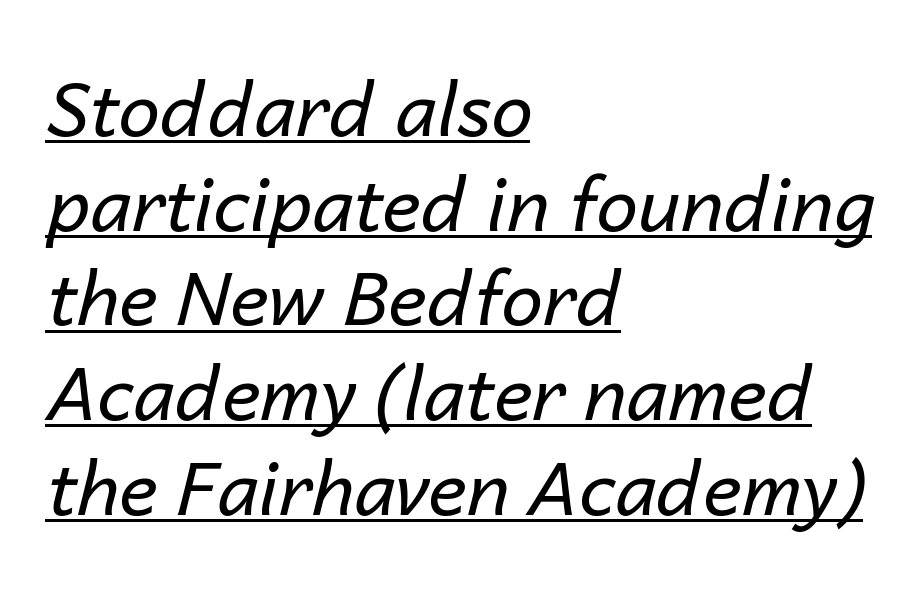
These lines are rendered in a variable-pitch font. Leading: standard. Is the type slanted? Yes — the strokes lean at a clear angle. A baseline rule has been typeset under these characters. The setting favours the left margin, as ordinary paragraphs usually do.
